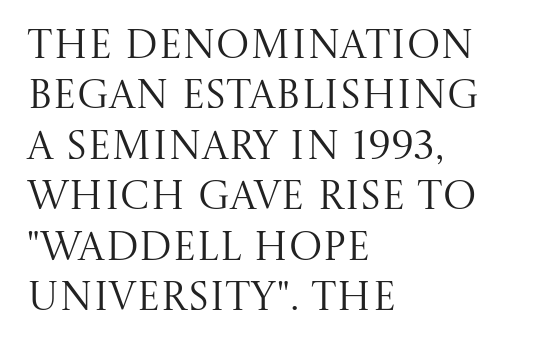
The image shows 40 px regular-weight serif type, upright; set left-aligned, normal line spacing (1.26x), normal letter spacing, not underlined; medium stroke contrast and a large x-height.
